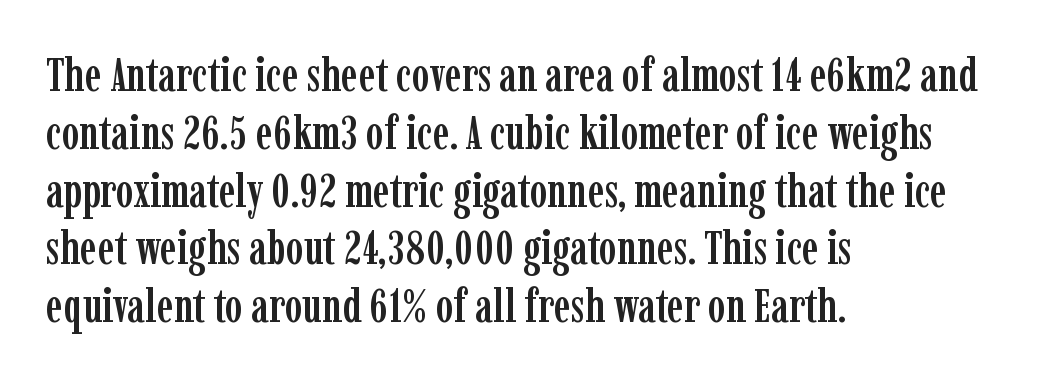
Spacing between characters is what you'd get straight out of the box. Characters remain perfectly vertical along every line. Examine the stroke ends and you'll spot serifs. The space beneath each line is pristine and unruled. You could not count columns in this text — the font is proportionally spaced. Where is the straight margin? On the left.
